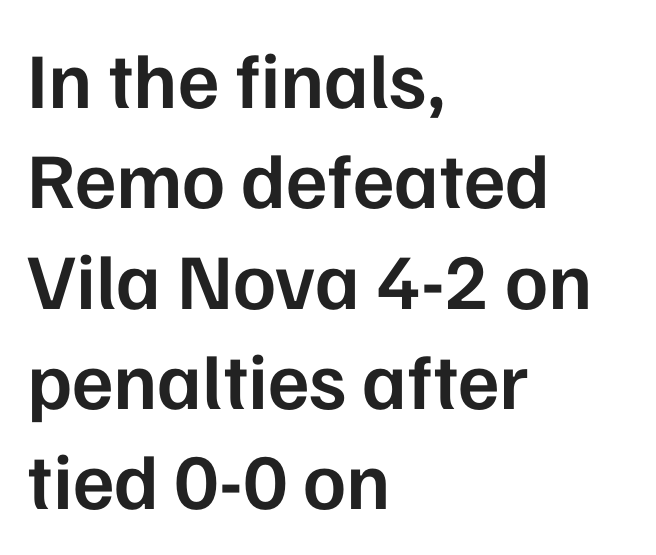
Q: Is the text bold? A: Semi-bold.
Q: Is the text italic (slanted)? A: No, it is upright.
Q: Is the typeface a serif or a sans-serif typeface? A: Sans-serif.
Q: Is the text underlined? A: No.
Q: How is the paragraph aligned? A: Left-aligned.
Q: Is the spacing between letters normal or unusually wide? A: Normal.
Q: Is the spacing between lines tight, normal or loose? A: Normal.
Q: Width (condensed, normal, or wide)? A: Normal.
Q: Stroke contrast? A: Low.
Q: x-height? A: Medium.
Q: Monospaced? A: No.
